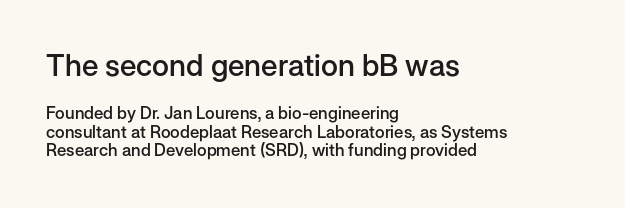
{"serif": "no", "italic": "no", "bold": "semi", "weight": "semibold", "width": "normal", "stroke_contrast": "low", "x_height": "medium", "monospaced": "no", "underline": "no", "align": "left", "line_spacing": "tight", "line_spacing_ratio": 1.08, "letter_spacing": "normal", "letter_spacing_em": 0.0, "larger_block": "first", "size_ratio": 1.76, "glyph_px": 30}
